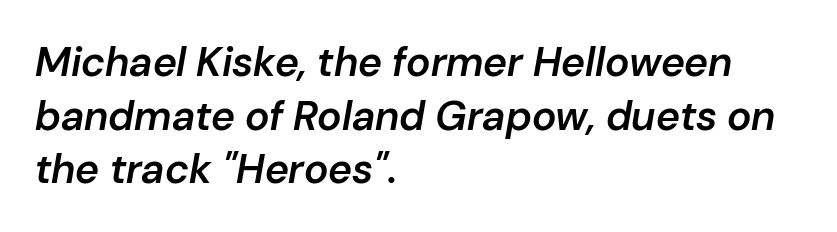
Q: Is the text bold? A: Semi-bold.
Q: Is the text italic (slanted)? A: Yes, it leans right by about 10 degrees.
Q: Is the text underlined? A: No.
Q: How is the paragraph aligned? A: Left-aligned.
Q: Is the spacing between letters normal or unusually wide? A: Normal.
Q: Is the spacing between lines tight, normal or loose? A: Normal.
Q: Width (condensed, normal, or wide)? A: Normal.
Q: Stroke contrast? A: Low.
Q: x-height? A: Medium.
Q: Monospaced? A: No.
